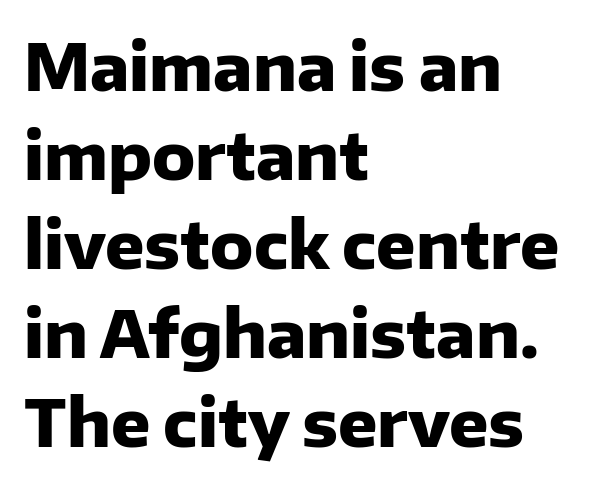
Varying glyph widths throughout — classic text-font behaviour. Nothing unusual about the tracking: characters are spaced as the font intends. Successive baselines arrive at the customary interval. When letters stand straight like this, we call the style roman or upright. The glyphs have the mass of a bold cut. The typesetter chose a ragged-right arrangement here.
